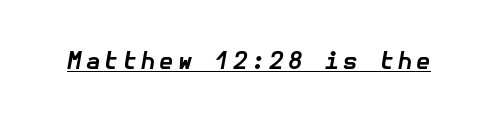
Q: Is the text bold? A: Yes.
Q: Is the text italic (slanted)? A: Yes, it leans right by about 10 degrees.
Q: Is the text underlined? A: Yes.
